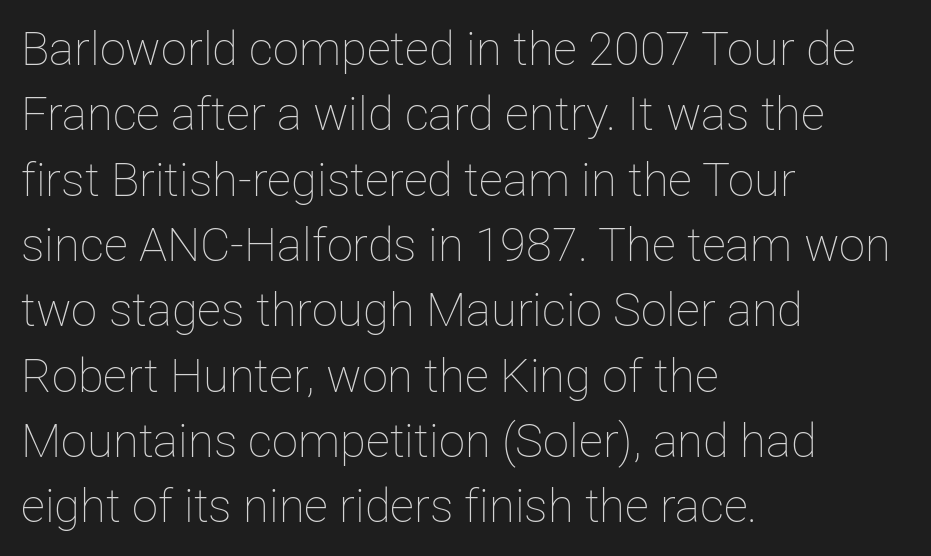
{"italic": "no", "bold": "no", "weight": "thin", "width": "normal", "stroke_contrast": "low", "x_height": "medium", "monospaced": "no", "underline": "no", "align": "left", "line_spacing": "normal", "line_spacing_ratio": 1.39, "letter_spacing": "normal", "letter_spacing_em": 0.0, "glyph_px": 47}
